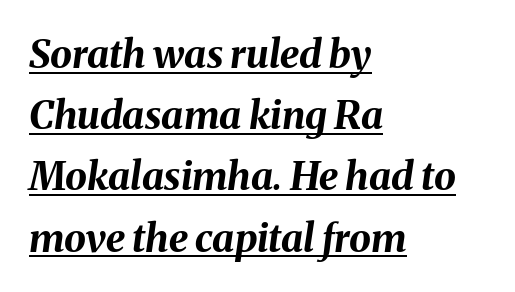
Slant detected: the letters are inclined. Underline: present. This is heavy type, rendered in bold. In CSS terms this would be text-align: left. What's the leading like? Ordinary, nothing unusual. These lines keep a tight, regular rhythm from letter to letter.
